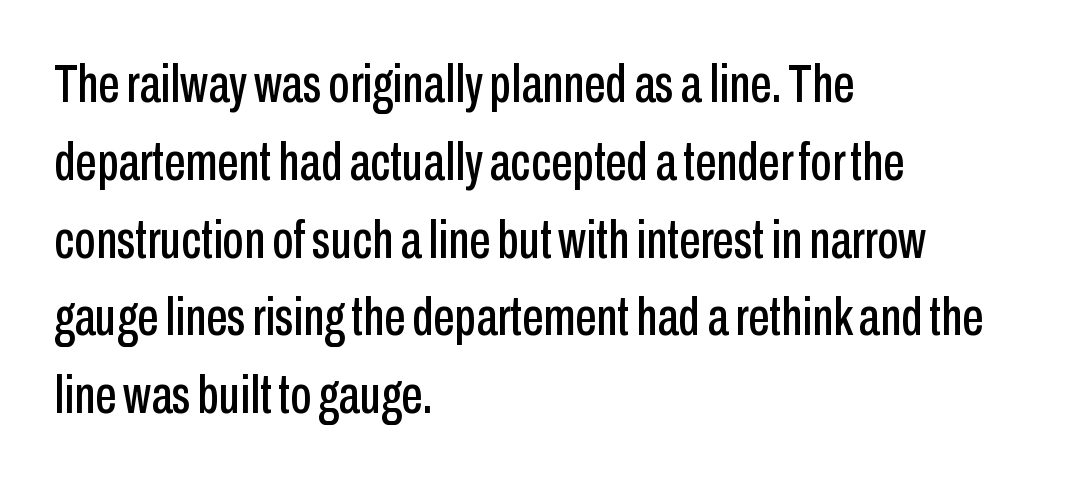
The image shows 54 px condensed sans-serif type, upright; set left-aligned, normal line spacing (1.44x), normal letter spacing, not underlined; low stroke contrast and a medium x-height.
